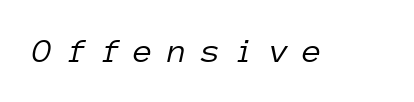
{"italic": "yes", "lean": "right", "slant_degrees": 12, "bold": "no", "weight": "light", "width": "normal", "stroke_contrast": "low", "x_height": "medium", "monospaced": "yes", "underline": "no", "letter_spacing": "wide", "letter_spacing_em": 0.42, "glyph_px": 35}
